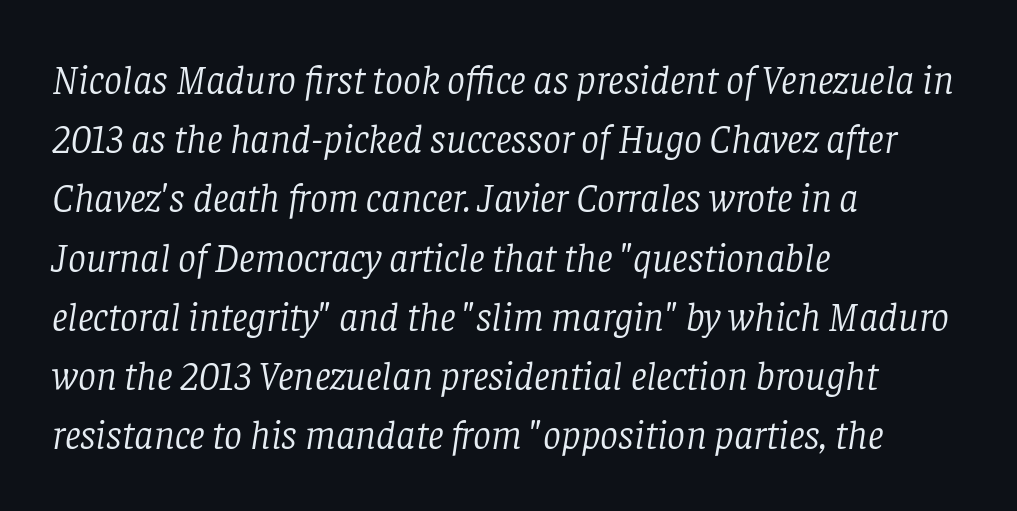
The space between consecutive lines is moderate. The text was rendered using a seriffed face with decorative stroke endings. Where is the straight margin? On the left. Tracking value appears to be zero — textbook default spacing. Quick note: underline off.
